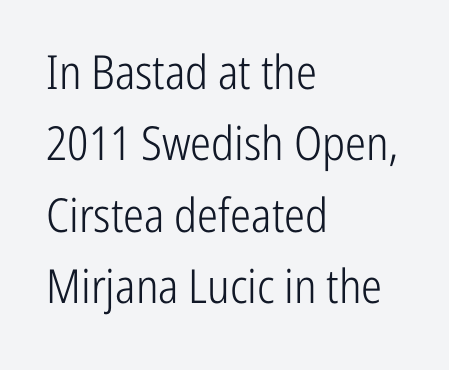
{"serif": "no", "italic": "no", "bold": "no", "weight": "light", "width": "condensed", "stroke_contrast": "low", "x_height": "medium", "monospaced": "no", "underline": "no", "align": "left", "line_spacing": "normal", "line_spacing_ratio": 1.52, "letter_spacing": "normal", "letter_spacing_em": 0.0, "glyph_px": 47}
